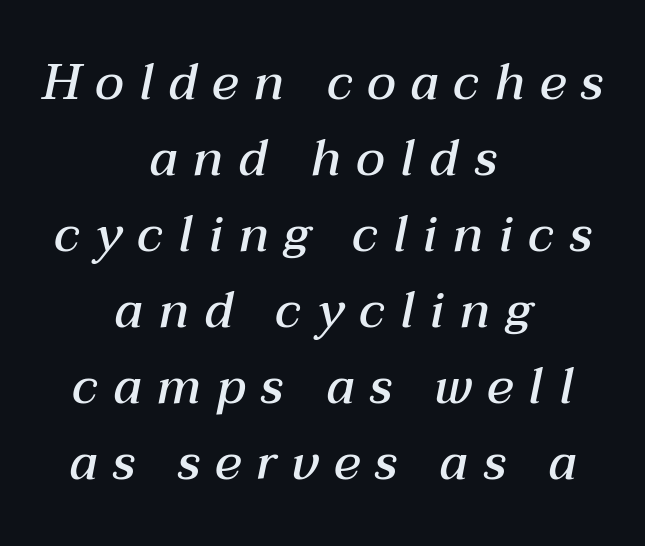
Does extra space separate the letters? Yes, quite a lot of it. Decoration check: the copy has no underline. Leading: standard. Looking at the ascenders, they clearly lean. You could not count columns in this text — the font is proportionally spaced.
